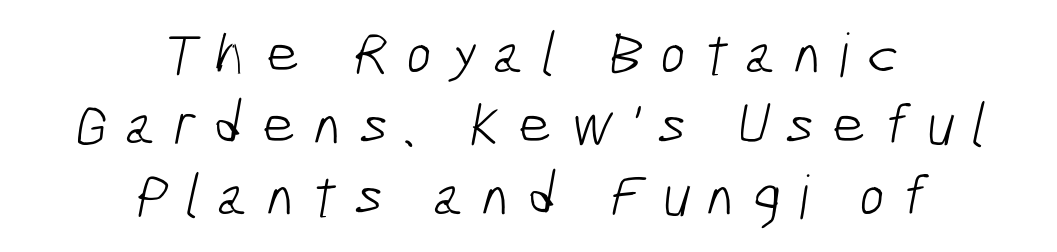
The image shows 60 px light, condensed sans-serif type; set centered, line spacing 1.18x, unusually wide letter spacing (+0.29 em), not underlined; low stroke contrast and a medium x-height.
